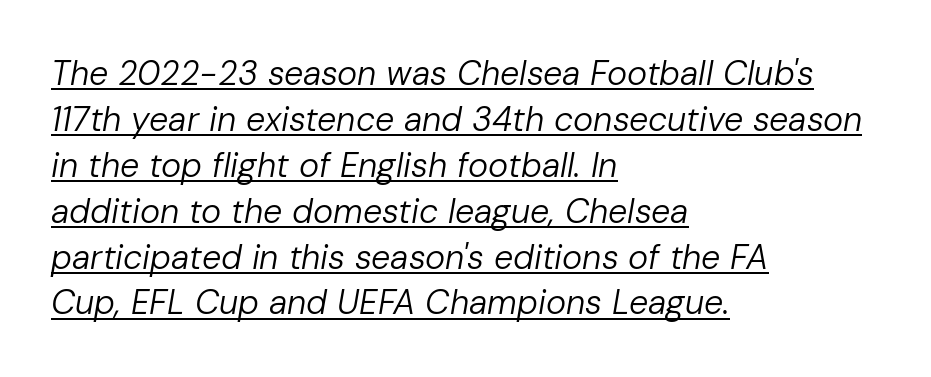
Spacing verdict: proportional, widths tailored to each character. The typeface has the unassuming heft of standard copy or less. Beneath each row of characters lies a ruled line. You could call the tracking neutral — neither tight nor loose. The text carries the slant typical of an italic or oblique font. The typesetter chose a ragged-right arrangement here.
